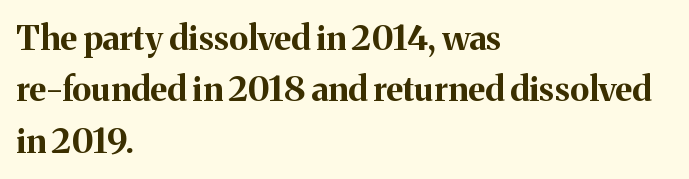
Is this a fixed-width face? No — the glyphs have proportional, varying widths. All the whitespace from short lines collects on the right. Descender tails drop into unmarked territory. No extra tracking has been applied to these lines.
